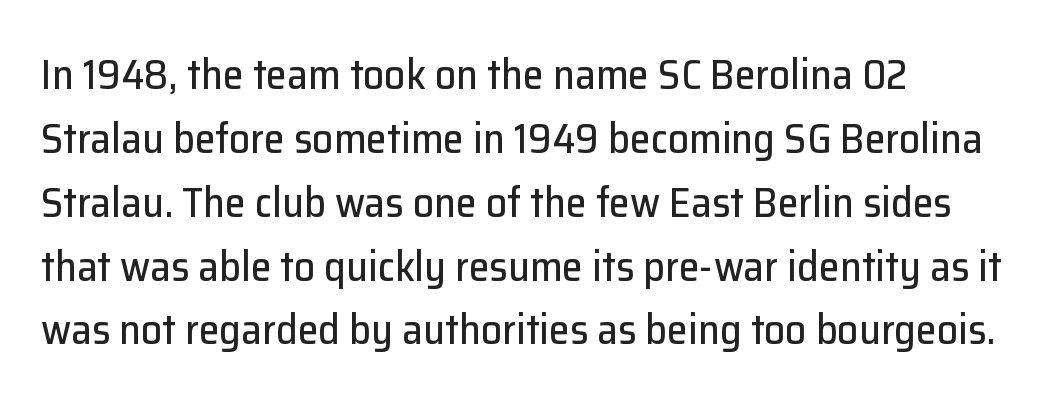
In terms of letterform style, serifs are entirely absent. Compared with a centered layout, this one pins lines to the left instead. What's the leading like? Ordinary, nothing unusual. No extra tracking has been applied to these lines.
